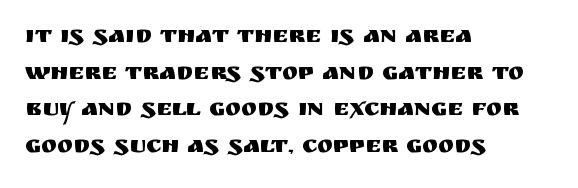
Q: Is the text italic (slanted)? A: No, it is upright.
Q: Is the text underlined? A: No.
Q: How is the paragraph aligned? A: Left-aligned.
Q: Is the spacing between letters normal or unusually wide? A: Normal.
Q: Is the spacing between lines tight, normal or loose? A: Normal.
